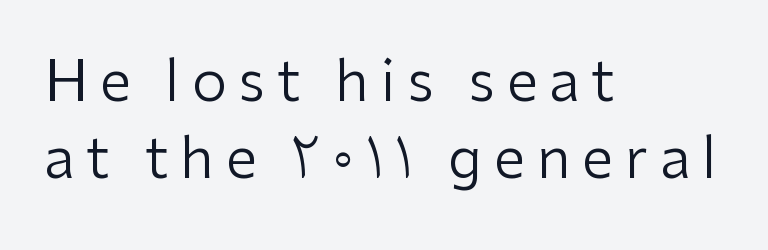
{"serif": "no", "italic": "no", "bold": "no", "weight": "regular", "width": "normal", "stroke_contrast": "low", "x_height": "medium", "monospaced": "no", "underline": "no", "align": "left", "line_spacing": "normal", "line_spacing_ratio": 1.38, "letter_spacing": "wide", "letter_spacing_em": 0.21, "glyph_px": 56}
